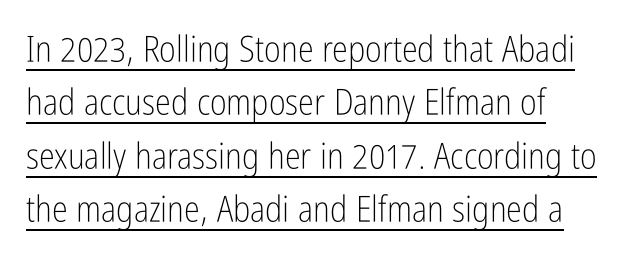
Horizontal bands of white between lines are of average thickness. Style check: upright. Stroke thickness stays within the range of a standard reading face or lighter. Is the letter spacing exaggerated? No — it looks like the ordinary default. Somebody hit Ctrl+U on this one — the words are underlined. Letterform terminals end flat and unadorned throughout the passage.
